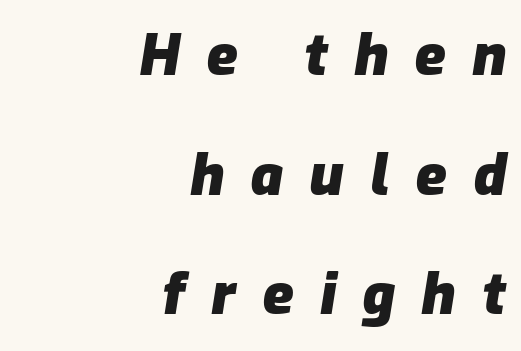
{"italic": "yes", "lean": "right", "slant_degrees": 9, "bold": "yes", "weight": "heavy", "width": "normal", "stroke_contrast": "low", "x_height": "medium", "monospaced": "no", "underline": "no", "align": "right", "line_spacing": "loose", "line_spacing_ratio": 2.1, "letter_spacing": "wide", "letter_spacing_em": 0.46, "glyph_px": 57}
